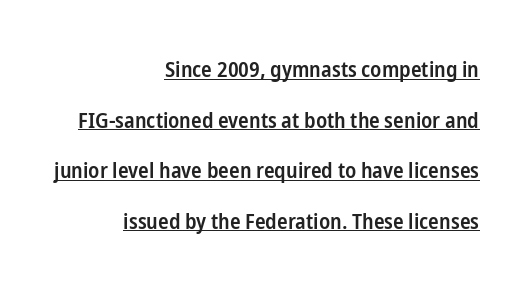
The image shows 22 px text type, upright; set right-aligned, loose line spacing (2.3x), normal letter spacing, underlined.
